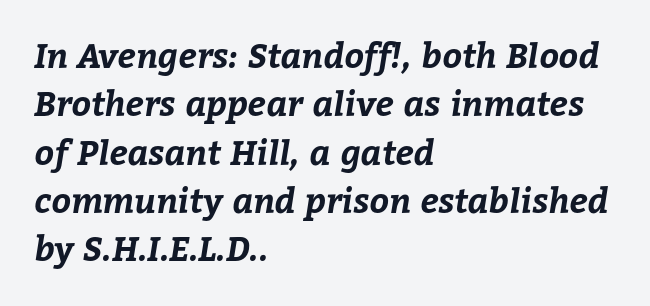
The letters advance in unequal steps, a hallmark of proportional type. The rows are spaced the way most documents space them. The type is set solid horizontally, with unmodified tracking. The letters are bold, with thick, heavy strokes. The paragraph has a hard left edge and a soft right edge. The specimen omits any rule beneath the text block's lines.
